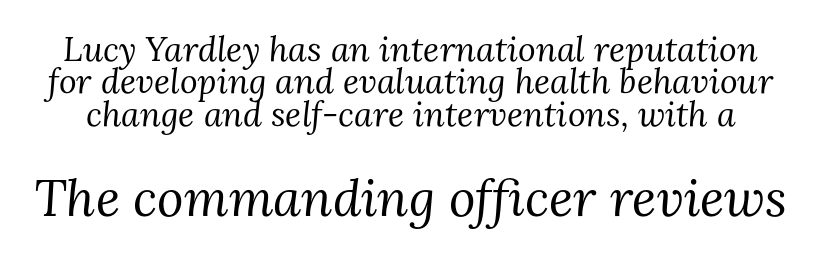
{"serif": "yes", "italic": "yes", "lean": "right", "slant_degrees": 3, "bold": "no", "weight": "regular", "width": "normal", "stroke_contrast": "medium", "x_height": "medium", "monospaced": "no", "underline": "no", "line_spacing": "tight", "line_spacing_ratio": 0.95, "letter_spacing": "normal", "letter_spacing_em": 0.0, "larger_block": "second", "size_ratio": 1.5, "glyph_px": 51}
